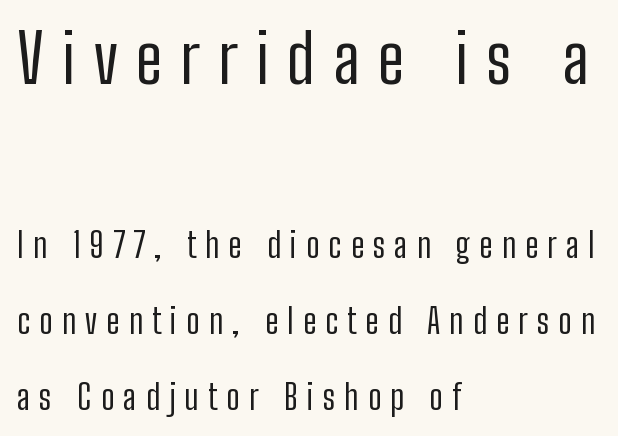
Q: Is the text bold? A: No.
Q: Is the text italic (slanted)? A: No, it is upright.
Q: Is the typeface a serif or a sans-serif typeface? A: Sans-serif.
Q: Is the text underlined? A: No.
Q: How is the paragraph aligned? A: Left-aligned.
Q: Is the spacing between letters normal or unusually wide? A: Unusually wide.
Q: Is the spacing between lines tight, normal or loose? A: Loose.
Q: Which block of text is set in a larger size, the first (top) or the second (bottom)? A: The first (top) one.
Q: Width (condensed, normal, or wide)? A: Condensed.
Q: Stroke contrast? A: Low.
Q: x-height? A: Medium.
Q: Monospaced? A: No.
